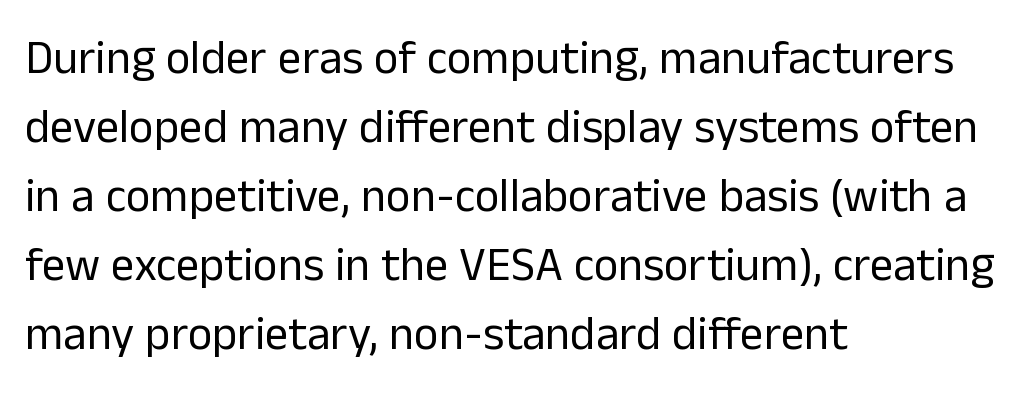
{"serif": "no", "italic": "no", "bold": "no", "weight": "regular", "width": "normal", "stroke_contrast": "low", "x_height": "medium", "monospaced": "no", "underline": "no", "align": "left", "line_spacing": "normal", "line_spacing_ratio": 1.47, "letter_spacing": "normal", "letter_spacing_em": 0.0, "glyph_px": 47}
